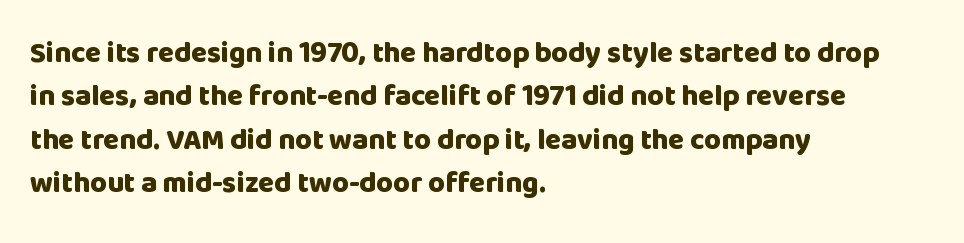
The image shows 29 px heavy sans-serif type, upright; set left-aligned, normal line spacing (1.5x), normal letter spacing, not underlined; low stroke contrast and a large x-height.
